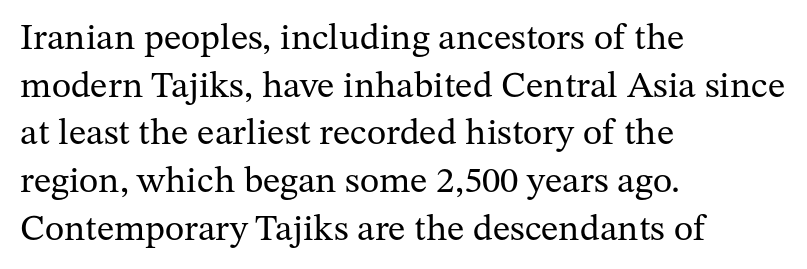
{"serif": "yes", "italic": "no", "bold": "no", "weight": "regular", "width": "normal", "stroke_contrast": "medium", "x_height": "medium", "monospaced": "no", "underline": "no", "align": "left", "line_spacing": "normal", "line_spacing_ratio": 1.29, "letter_spacing": "normal", "letter_spacing_em": 0.0, "glyph_px": 37}
